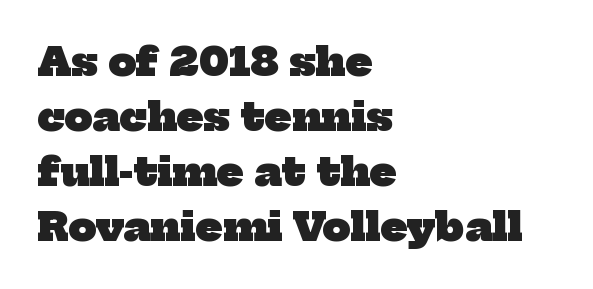
What weight is shown? A full bold with thick strokes. Clear beneath every line of the passage. Leading matches the norm, producing a regular column. Character widths vary here, with narrow letters taking less room than wide ones. Alignment: flush left. Does the type have serifs? Yes, each stem ends in a small foot.
